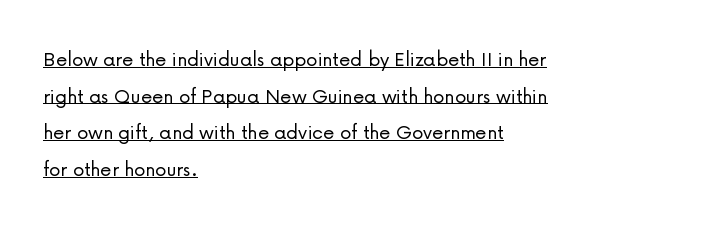
Regarding leading, the lines here are spaced in the standard way. Observe the ordinary spacing: letters are neighbours, not strangers. Weight: regular or lighter. The specimen includes a rule beneath the text block's lines. These lines were composed using upright roman letters.
